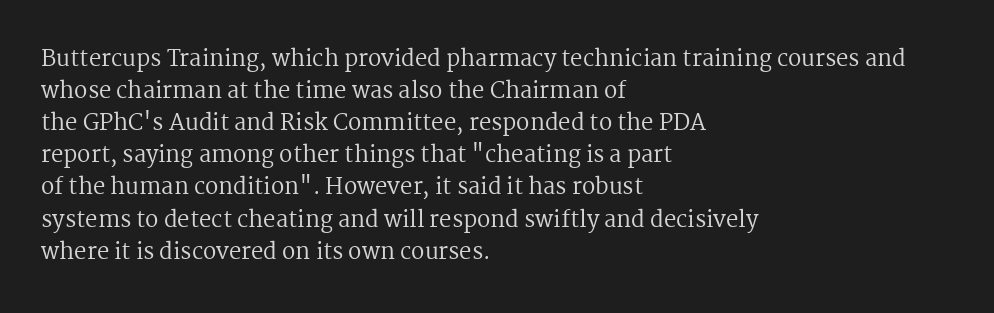
{"italic": "no", "bold": "no", "underline": "no", "align": "left", "line_spacing": "normal", "line_spacing_ratio": 1.46, "letter_spacing": "normal", "letter_spacing_em": 0.0, "glyph_px": 22}
